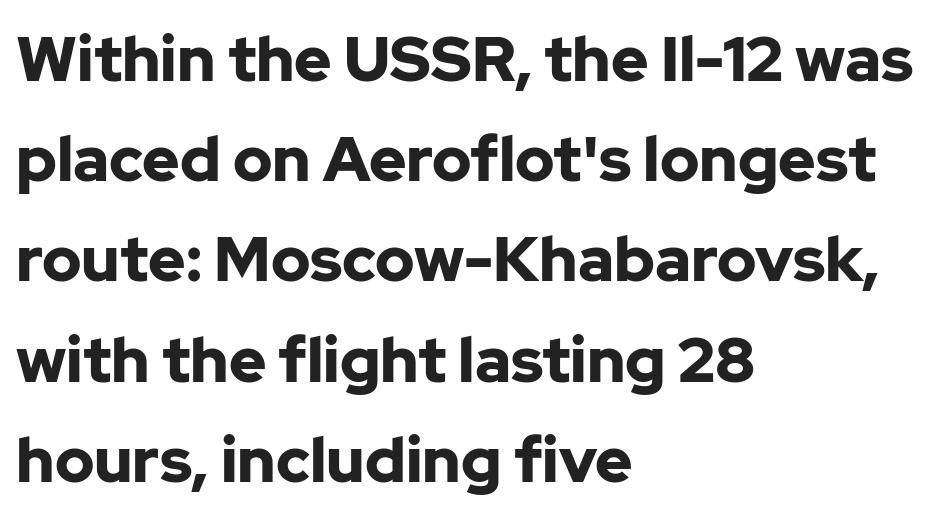
Visually the block forms a straight wall on the left and a jagged coastline on the right. A typesetter would call this zero additional tracking. These lines were composed using upright roman letters. A typesetter would label this face a sans. Beneath every word, the page is bare.
